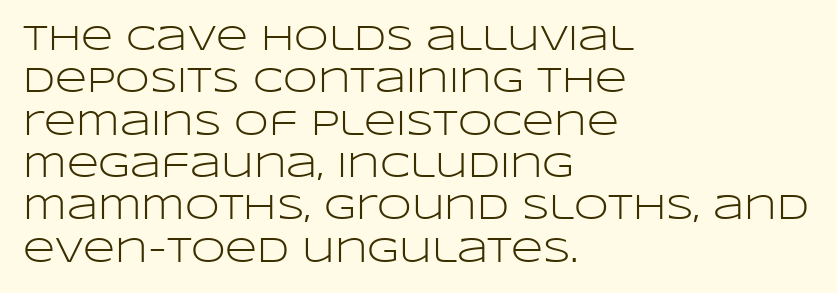
The image shows 35 px light, wide sans-serif type, upright; set left-aligned, line spacing 1.21x, normal letter spacing, not underlined; low stroke contrast and a large x-height.
